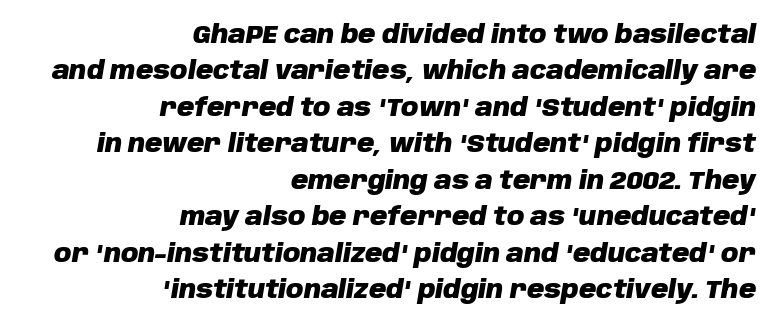
Q: Is the text bold? A: Yes.
Q: Is the text italic (slanted)? A: Yes, it leans right by about 10 degrees.
Q: Is the text underlined? A: No.
Q: How is the paragraph aligned? A: Right-aligned.
Q: Is the spacing between letters normal or unusually wide? A: Normal.
Q: Is the spacing between lines tight, normal or loose? A: Normal.
